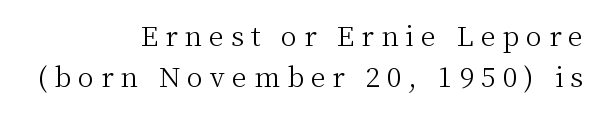
Line ends are locked; line starts wander. Anything drawn beneath the words? Only blank space. Words appear elongated and porous because spacing is wide. Normally led — the rows are evenly, conventionally spaced. Is there any slant? The stems are plumb.
